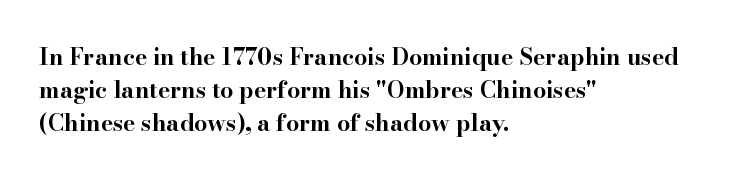
The gaps between neighbouring characters are ordinary and unremarkable. A dark, heavy texture on the line: the type is bold. Leftover space on each line is placed entirely after the last word. Reading down the column, the eye jumps a familiar distance to each next line. This is the regular roman posture of the typeface.
